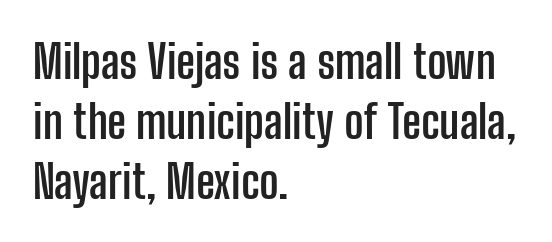
Upright lettering throughout. These lines stack with their left ends in a neat column. Unmarked baselines from the first word to the last. Notice how descenders clear the ascenders below comfortably — that's standard leading. The type family on display is of the sans-serif kind. A typesetter would call this proportional, since set widths differ per character.
